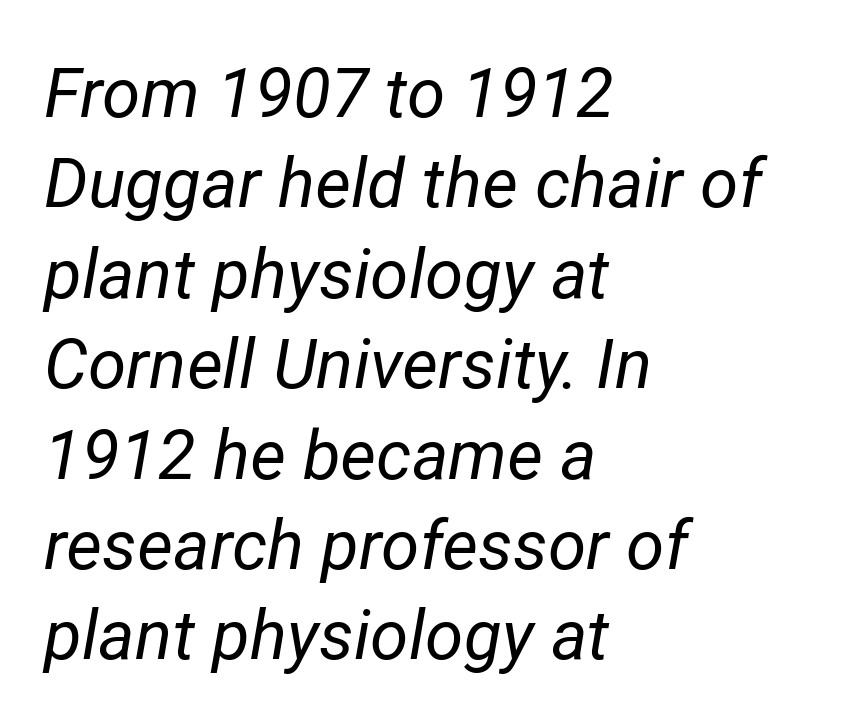
Q: Is the text bold? A: No.
Q: Is the text italic (slanted)? A: Yes, it leans right by about 12 degrees.
Q: Is the text underlined? A: No.
Q: How is the paragraph aligned? A: Left-aligned.
Q: Is the spacing between letters normal or unusually wide? A: Normal.
Q: Is the spacing between lines tight, normal or loose? A: Normal.
Q: Width (condensed, normal, or wide)? A: Normal.
Q: Stroke contrast? A: Low.
Q: x-height? A: Medium.
Q: Monospaced? A: No.
